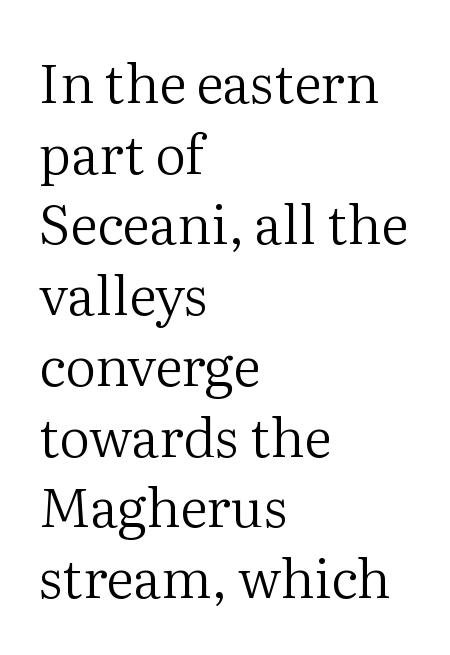
Alignment: flush left. Italic? Not at all — the glyphs are vertical. The rendering keeps characters at their native spacing. Do the characters align in a grid? No, the font is proportional. I'd call this a serif setting — the letters wear small feet. Honestly, there is no underline to notice here at all.
